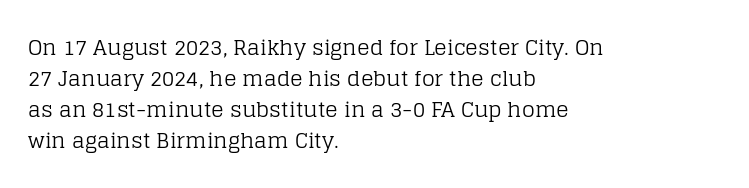
{"italic": "no", "bold": "no", "underline": "no", "align": "left", "line_spacing": "normal", "line_spacing_ratio": 1.47, "letter_spacing": "normal", "letter_spacing_em": 0.0, "glyph_px": 21}
